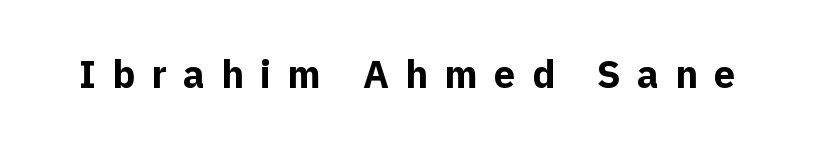
Q: Is the text bold? A: Yes.
Q: Is the text italic (slanted)? A: No, it is upright.
Q: Is the typeface a serif or a sans-serif typeface? A: Sans-serif.
Q: Is the text underlined? A: No.
Q: Is the spacing between letters normal or unusually wide? A: Unusually wide.
Q: Width (condensed, normal, or wide)? A: Normal.
Q: x-height? A: Medium.
Q: Monospaced? A: No.
